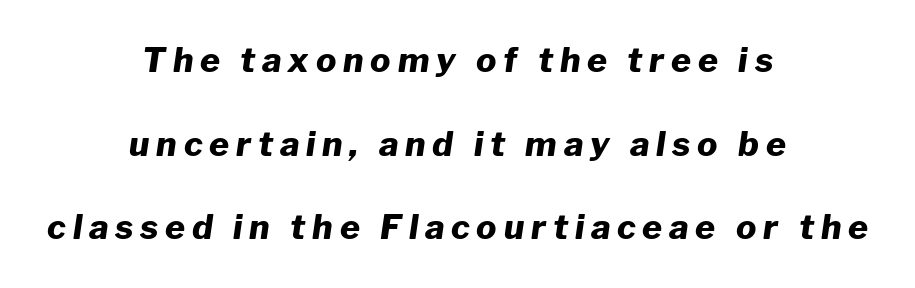
{"italic": "yes", "lean": "right", "slant_degrees": 8, "bold": "yes", "weight": "heavy", "width": "normal", "stroke_contrast": "low", "x_height": "medium", "monospaced": "no", "underline": "no", "align": "center", "line_spacing": "loose", "line_spacing_ratio": 2.46, "letter_spacing": "wide", "letter_spacing_em": 0.2, "glyph_px": 34}
